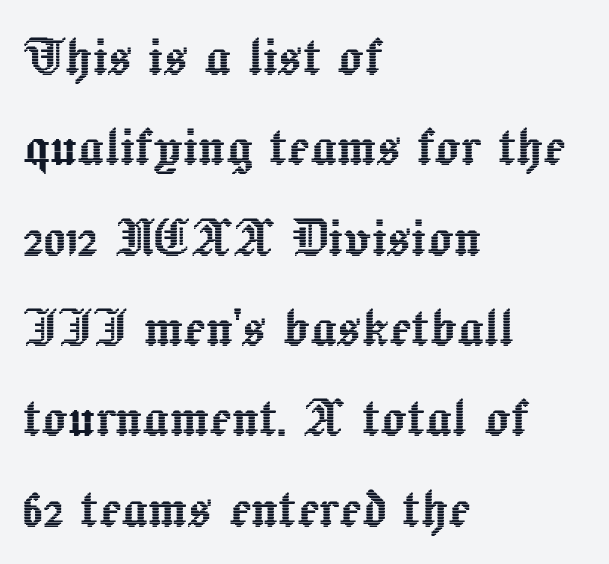
Q: Is the text italic (slanted)? A: No, it is upright.
Q: Is the text underlined? A: No.
Q: How is the paragraph aligned? A: Left-aligned.
Q: Is the spacing between letters normal or unusually wide? A: Normal.
Q: Is the spacing between lines tight, normal or loose? A: Normal.
Q: Width (condensed, normal, or wide)? A: Normal.
Q: x-height? A: Medium.
Q: Monospaced? A: No.
